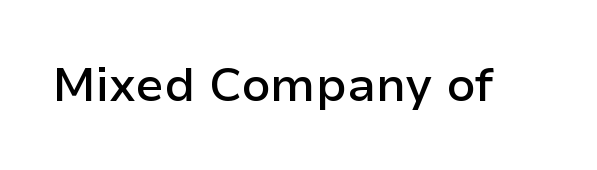
The letters advance in unequal steps, a hallmark of proportional type. Unlike a traditional serif, this face leaves its strokes unadorned. The letterforms sit shoulder to shoulder at normal distance. This is moderately heavy type, rendered in semibold. Plain, unruled lines of type.
